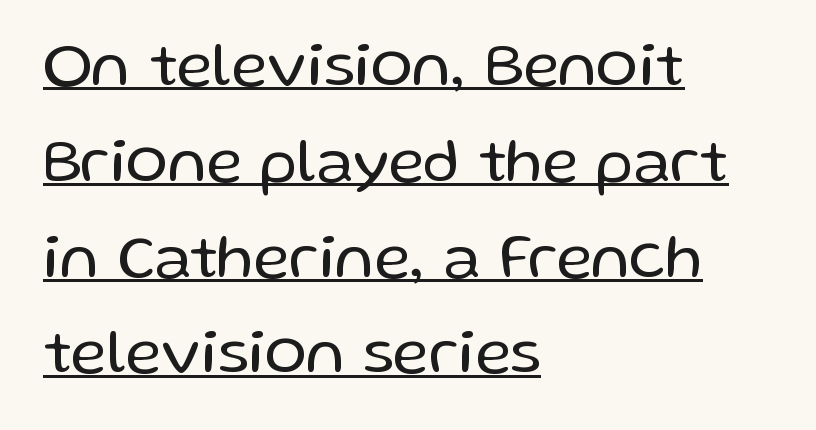
The image shows 63 px regular-weight sans-serif type, upright; set left-aligned, normal line spacing (1.52x), normal letter spacing, underlined; low stroke contrast and a medium x-height.
